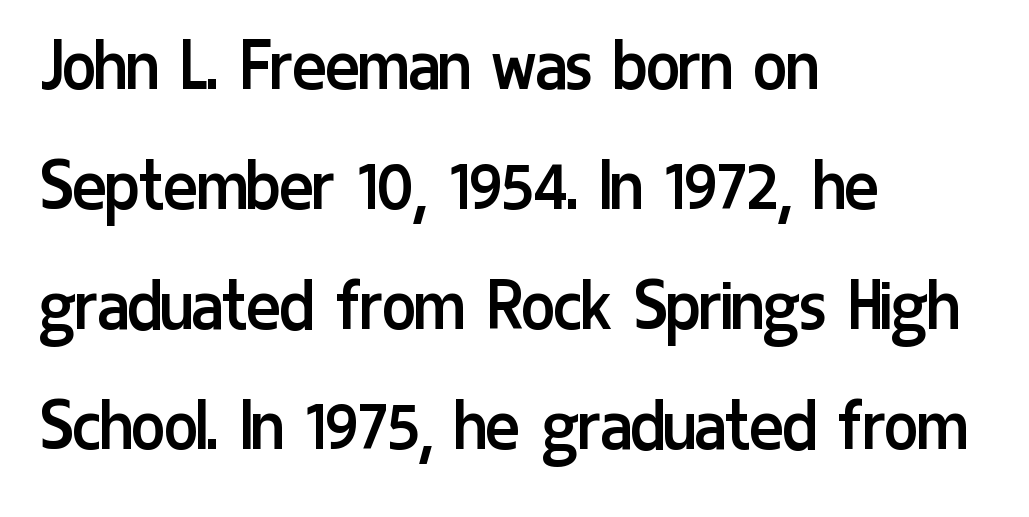
Q: Is the text bold? A: No.
Q: Is the text italic (slanted)? A: No, it is upright.
Q: Is the typeface a serif or a sans-serif typeface? A: Sans-serif.
Q: Is the text underlined? A: No.
Q: How is the paragraph aligned? A: Left-aligned.
Q: Is the spacing between letters normal or unusually wide? A: Normal.
Q: Is the spacing between lines tight, normal or loose? A: Normal.
Q: Width (condensed, normal, or wide)? A: Condensed.
Q: Stroke contrast? A: Low.
Q: x-height? A: Medium.
Q: Monospaced? A: No.
